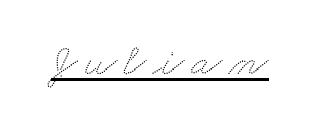
Q: Is the text underlined? A: Yes.
Q: Width (condensed, normal, or wide)? A: Wide.
Q: Stroke contrast? A: Low.
Q: x-height? A: Small.
Q: Monospaced? A: No.
